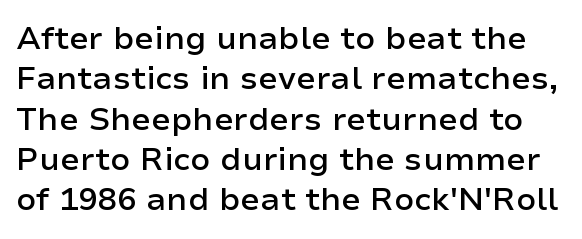
Q: Is the text bold? A: Semi-bold.
Q: Is the text italic (slanted)? A: No, it is upright.
Q: Is the typeface a serif or a sans-serif typeface? A: Sans-serif.
Q: Is the text underlined? A: No.
Q: Is the spacing between letters normal or unusually wide? A: Normal.
Q: Is the spacing between lines tight, normal or loose? A: Normal.
Q: Width (condensed, normal, or wide)? A: Normal.
Q: Stroke contrast? A: Low.
Q: x-height? A: Medium.
Q: Monospaced? A: No.
